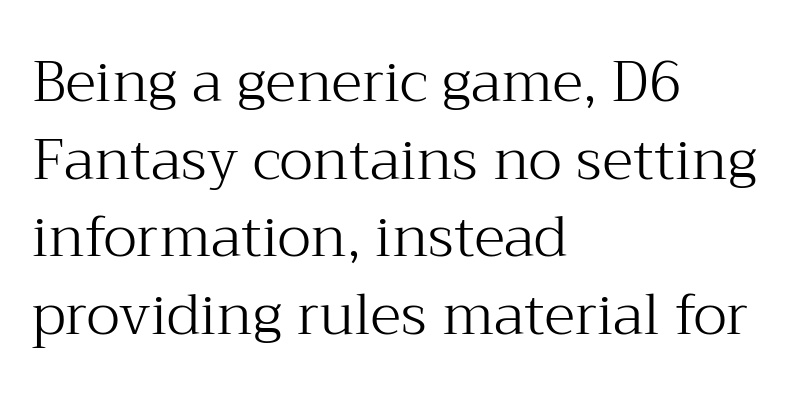
The image shows 57 px light serif type, upright; set left-aligned, normal line spacing (1.36x), normal letter spacing, not underlined; medium stroke contrast and a medium x-height.
